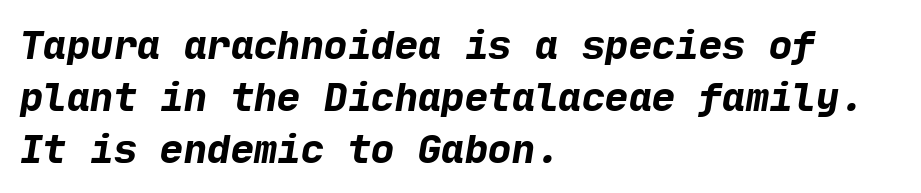
{"serif": "no", "bold": "yes", "weight": "bold", "width": "normal", "stroke_contrast": "low", "x_height": "medium", "underline": "no", "align": "left", "line_spacing": "normal", "line_spacing_ratio": 1.33, "letter_spacing": "normal", "letter_spacing_em": 0.0, "glyph_px": 39}
